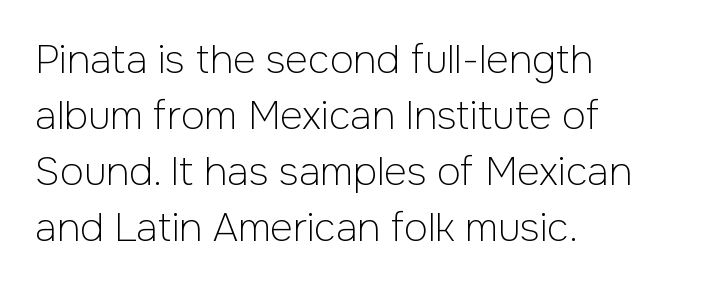
Q: Is the text bold? A: No.
Q: Is the text italic (slanted)? A: No, it is upright.
Q: Is the typeface a serif or a sans-serif typeface? A: Sans-serif.
Q: Is the text underlined? A: No.
Q: How is the paragraph aligned? A: Left-aligned.
Q: Is the spacing between letters normal or unusually wide? A: Normal.
Q: Is the spacing between lines tight, normal or loose? A: Normal.
Q: Width (condensed, normal, or wide)? A: Normal.
Q: Stroke contrast? A: Low.
Q: x-height? A: Medium.
Q: Monospaced? A: No.
